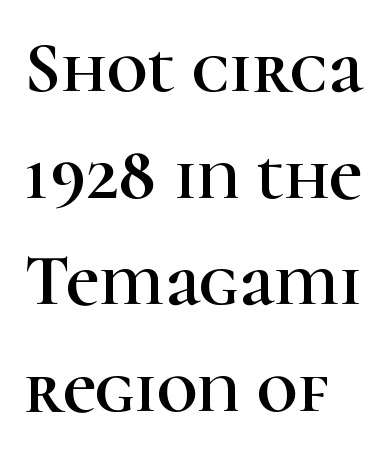
The image shows 72 px serif type, upright; set left-aligned, normal line spacing (1.48x), normal letter spacing, not underlined; high stroke contrast and a medium x-height.
